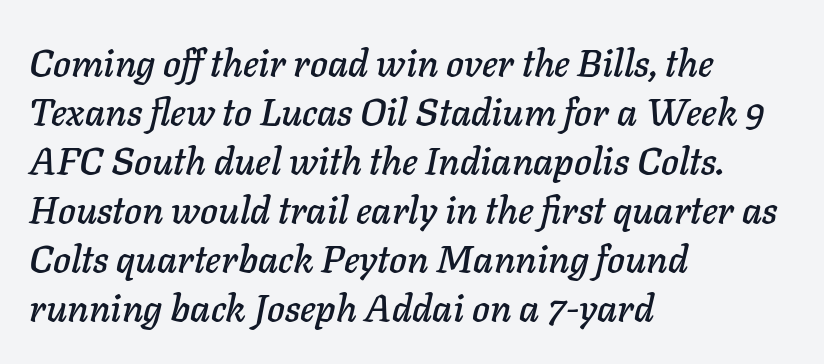
Q: Is the text italic (slanted)? A: Yes, it leans right by about 11 degrees.
Q: Is the text underlined? A: No.
Q: How is the paragraph aligned? A: Left-aligned.
Q: Is the spacing between letters normal or unusually wide? A: Normal.
Q: Is the spacing between lines tight, normal or loose? A: Normal.
Q: Width (condensed, normal, or wide)? A: Normal.
Q: Stroke contrast? A: Low.
Q: x-height? A: Medium.
Q: Monospaced? A: No.
